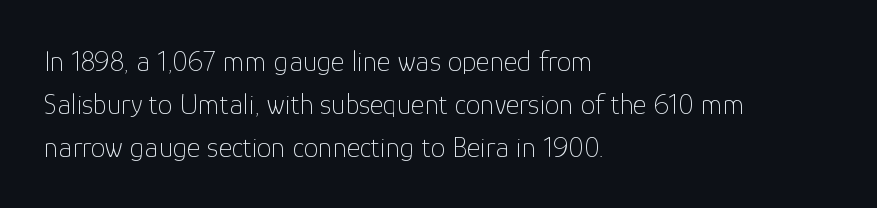
The image shows 29 px thin sans-serif type, upright; set left-aligned, normal line spacing (1.48x), normal letter spacing, not underlined; low stroke contrast and a medium x-height.
